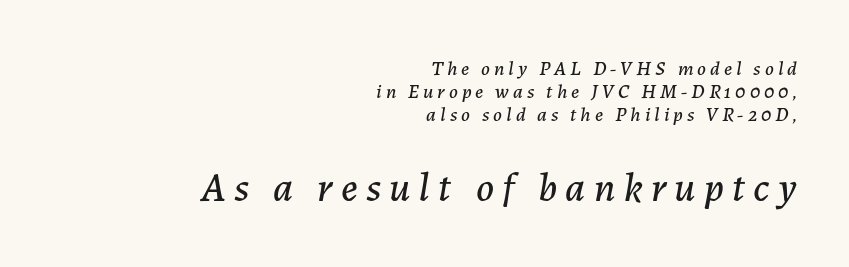
Q: Is the text italic (slanted)? A: Yes, it leans right by about 7 degrees.
Q: Is the text underlined? A: No.
Q: How is the paragraph aligned? A: Right-aligned.
Q: Is the spacing between letters normal or unusually wide? A: Unusually wide.
Q: Which block of text is set in a larger size, the first (top) or the second (bottom)? A: The second (bottom) one.
Q: Width (condensed, normal, or wide)? A: Normal.
Q: Stroke contrast? A: Low.
Q: x-height? A: Medium.
Q: Monospaced? A: No.
